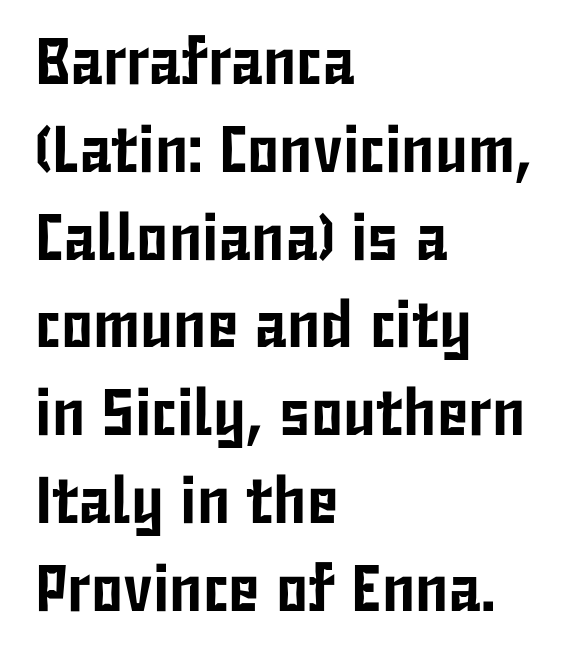
Q: Is the text italic (slanted)? A: No, it is upright.
Q: Is the typeface a serif or a sans-serif typeface? A: Sans-serif.
Q: Is the text underlined? A: No.
Q: How is the paragraph aligned? A: Left-aligned.
Q: Is the spacing between letters normal or unusually wide? A: Normal.
Q: Is the spacing between lines tight, normal or loose? A: Normal.
Q: Width (condensed, normal, or wide)? A: Condensed.
Q: Stroke contrast? A: Low.
Q: x-height? A: Medium.
Q: Monospaced? A: No.
